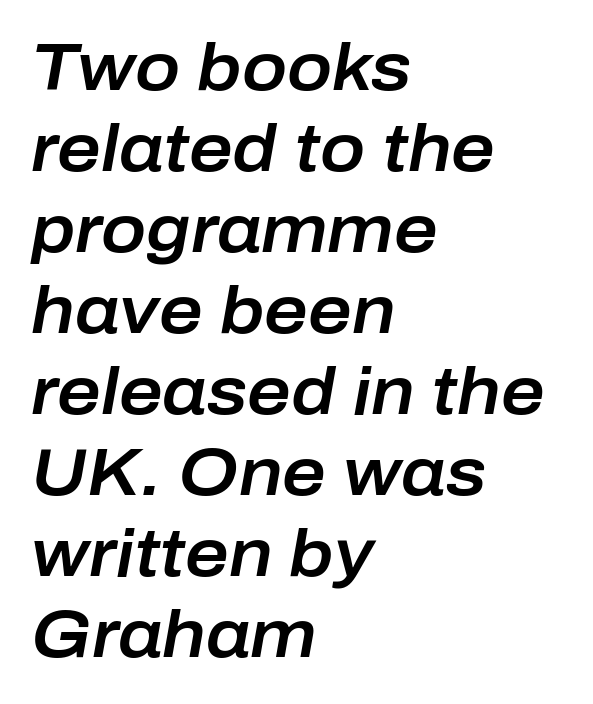
Q: Is the text italic (slanted)? A: Yes, it leans right by about 10 degrees.
Q: Is the text underlined? A: No.
Q: How is the paragraph aligned? A: Left-aligned.
Q: Is the spacing between letters normal or unusually wide? A: Normal.
Q: Width (condensed, normal, or wide)? A: Normal.
Q: Stroke contrast? A: Low.
Q: x-height? A: Medium.
Q: Monospaced? A: No.
